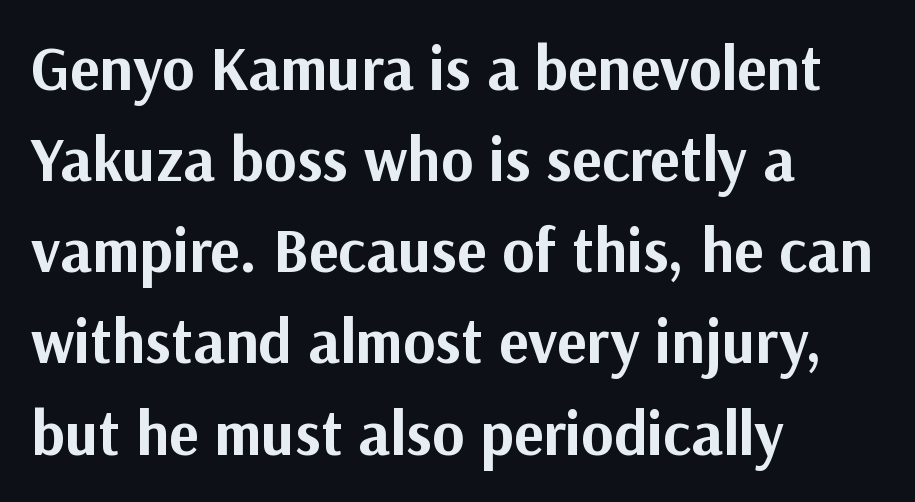
{"serif": "no", "italic": "no", "bold": "yes", "weight": "bold", "width": "normal", "stroke_contrast": "medium", "x_height": "medium", "monospaced": "no", "underline": "no", "align": "left", "line_spacing": "normal", "line_spacing_ratio": 1.47, "letter_spacing": "normal", "letter_spacing_em": 0.0, "glyph_px": 62}
